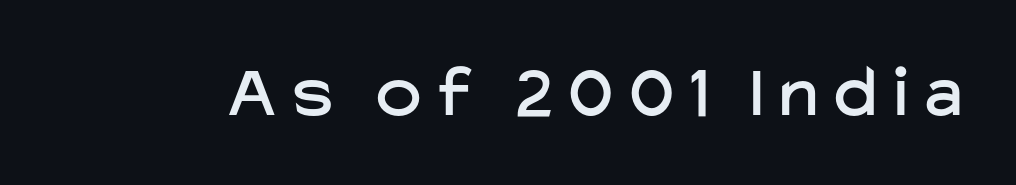
{"serif": "no", "italic": "no", "width": "normal", "stroke_contrast": "low", "x_height": "medium", "monospaced": "no", "underline": "no", "letter_spacing": "wide", "letter_spacing_em": 0.23, "glyph_px": 76}
